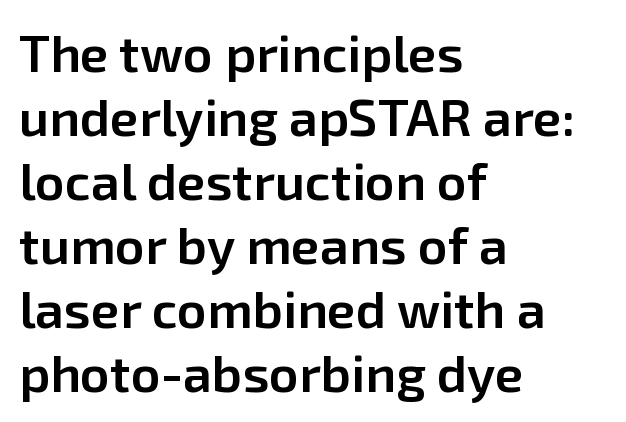
Any mark beneath the type? The region is blank. Observe the ordinary spacing: letters are neighbours, not strangers. It's the straight-up-and-down kind of type. The rendering uses natural spacing where letterforms have individual widths. Grotesque or geometric, the face here clearly has no serifs. The paragraph has a hard left edge and a soft right edge.
